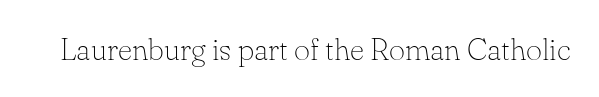
Q: Is the text bold? A: No.
Q: Is the text italic (slanted)? A: No, it is upright.
Q: Is the typeface a serif or a sans-serif typeface? A: Serif.
Q: Is the text underlined? A: No.
Q: Is the spacing between letters normal or unusually wide? A: Normal.
Q: Width (condensed, normal, or wide)? A: Normal.
Q: Stroke contrast? A: Low.
Q: x-height? A: Small.
Q: Monospaced? A: No.
